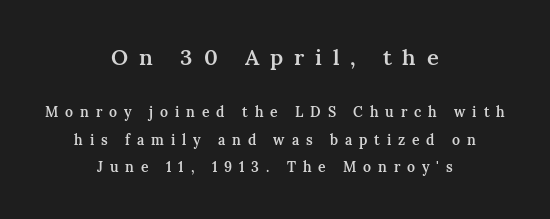
Q: Is the text bold? A: Semi-bold.
Q: Is the text italic (slanted)? A: No, it is upright.
Q: Is the text underlined? A: No.
Q: How is the paragraph aligned? A: Centered.
Q: Is the spacing between letters normal or unusually wide? A: Unusually wide.
Q: Is the spacing between lines tight, normal or loose? A: Loose.
Q: Which block of text is set in a larger size, the first (top) or the second (bottom)? A: The first (top) one.
